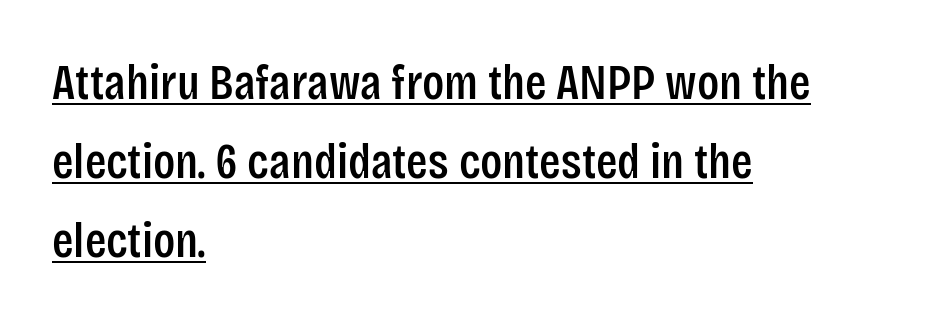
Here the glyphs are tracked normally, forming tight word shapes. Is there an underline? Yes — a line sits under the letters. These lines are rendered in a variable-pitch font. Compared with a centered layout, this one pins lines to the left instead. Posture: vertical. Compared with typical paragraphs, the rows here are spaced about the same.
